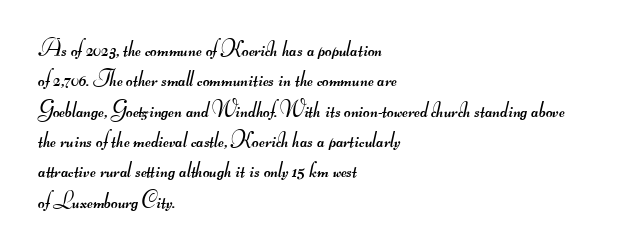
Honestly, the letter spacing is just normal — you wouldn't notice it. Each line starts at the same left margin while the right side varies. Interline gaps are of average width in this sample. Stroke thickness stays within the range of a standard reading face or lighter. Decoration check: the copy has no underline.
